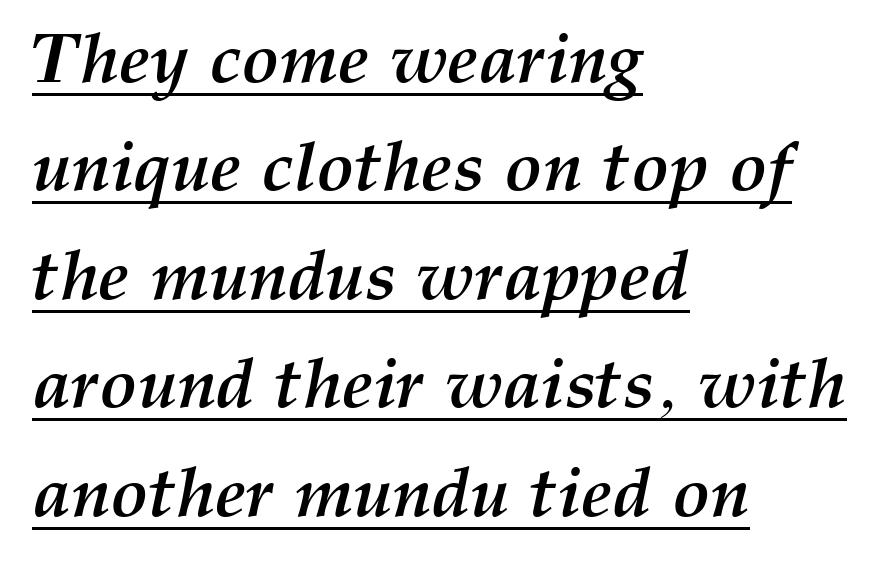
{"italic": "yes", "lean": "right", "slant_degrees": 12, "bold": "yes", "weight": "semibold", "width": "normal", "stroke_contrast": "medium", "x_height": "medium", "monospaced": "no", "underline": "yes", "align": "left", "line_spacing": "normal", "line_spacing_ratio": 1.55, "letter_spacing": "normal", "letter_spacing_em": 0.0, "glyph_px": 70}
